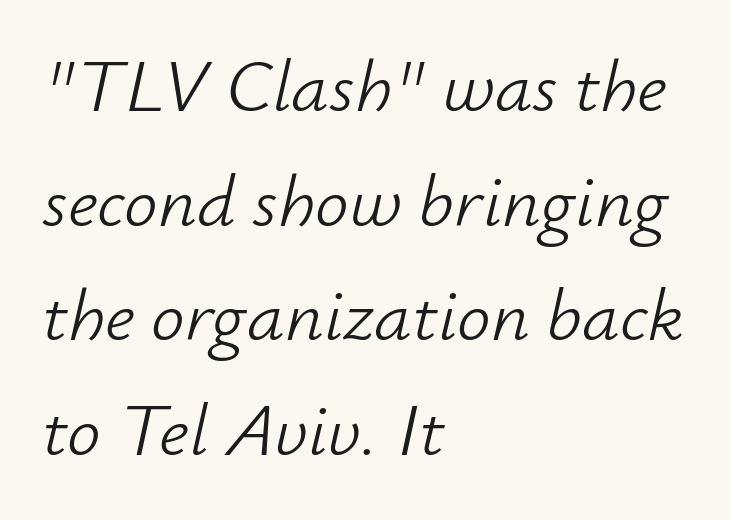
{"italic": "yes", "lean": "right", "slant_degrees": 12, "bold": "no", "weight": "light", "width": "normal", "stroke_contrast": "low", "x_height": "small", "monospaced": "no", "underline": "no", "align": "left", "line_spacing": "normal", "line_spacing_ratio": 1.53, "letter_spacing": "normal", "letter_spacing_em": 0.0, "glyph_px": 75}
